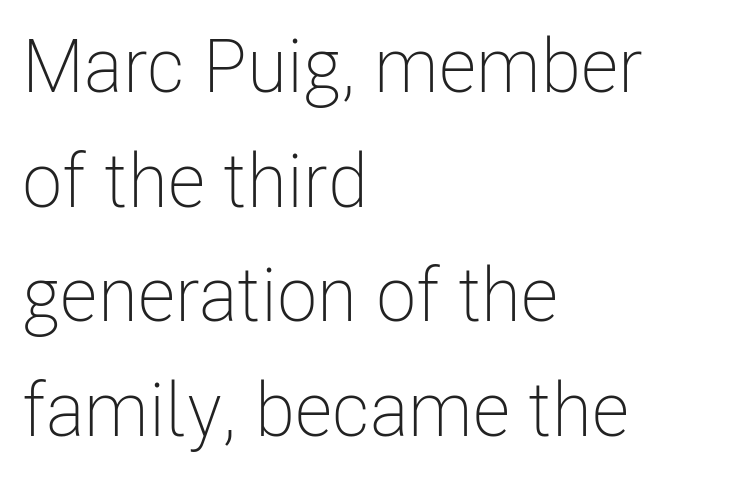
A student would call this left alignment; a typographer would say flush left, rag right. Unlike italic type, these characters show no tilt at all. The characters display no serif detailing; their extremities are plain. Leading: standard. These lines are rendered in a variable-pitch font. The tracking reads as untouched default to a designer's eye.
